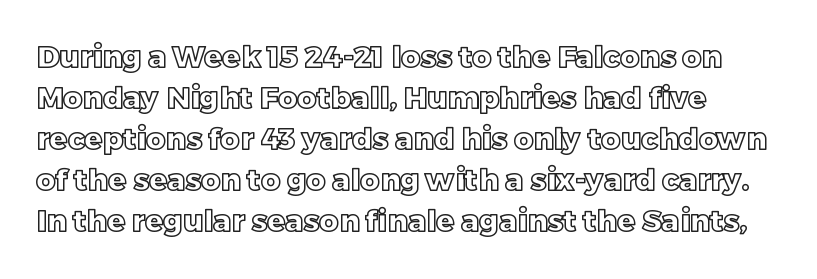
The image shows 30 px text type, upright; set left-aligned, normal line spacing (1.37x), normal letter spacing, not underlined; a large x-height.
